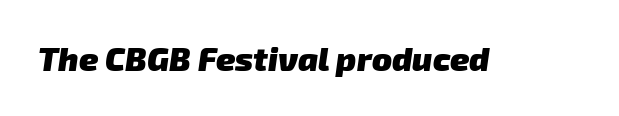
Think of a printed novel: that variable character pitch is what you see here. Set as a true bold cut, around the 700 mark. No extra tracking has been applied to these lines. Look at the bottom of the vertical strokes: they stop flat, with no serifs. Check under the words: just untouched page.
